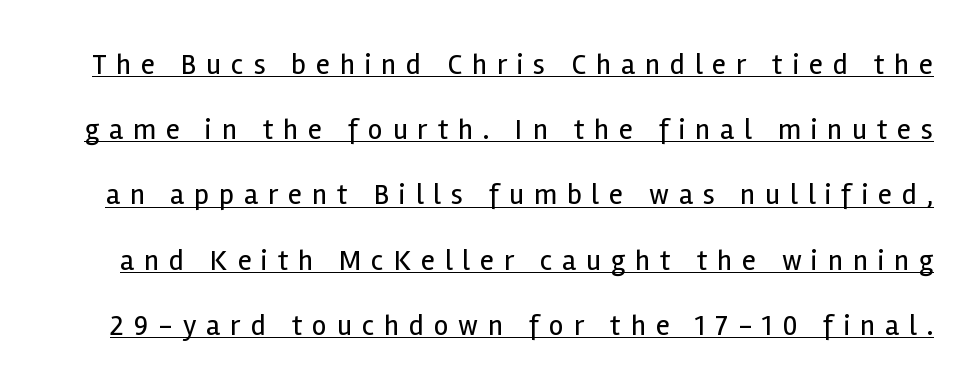
{"serif": "no", "italic": "no", "bold": "no", "weight": "regular", "width": "normal", "x_height": "medium", "monospaced": "no", "underline": "yes", "line_spacing": "loose", "line_spacing_ratio": 2.25, "letter_spacing": "wide", "letter_spacing_em": 0.34, "glyph_px": 29}
